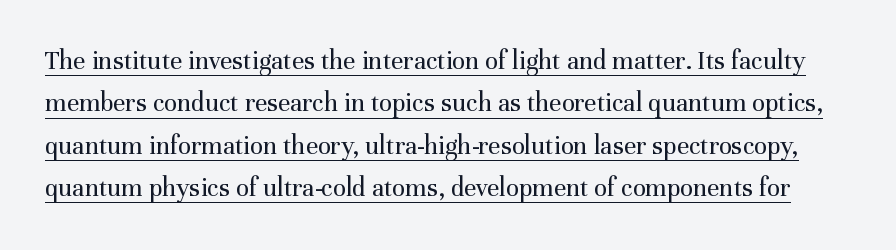
Q: Is the text bold? A: No.
Q: Is the text italic (slanted)? A: No, it is upright.
Q: Is the text underlined? A: Yes.
Q: Is the spacing between letters normal or unusually wide? A: Normal.
Q: Is the spacing between lines tight, normal or loose? A: Normal.
